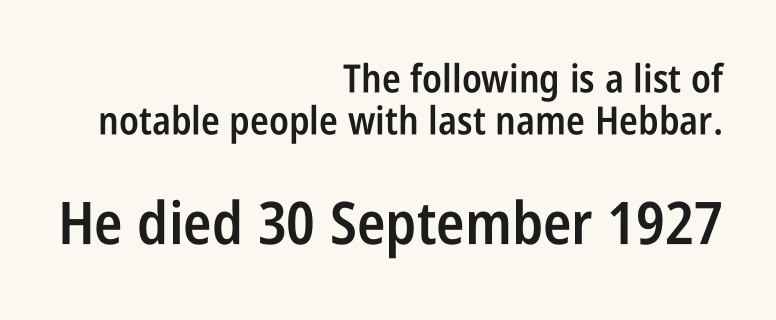
Q: Is the text bold? A: Semi-bold.
Q: Is the text italic (slanted)? A: No, it is upright.
Q: Is the typeface a serif or a sans-serif typeface? A: Sans-serif.
Q: Is the text underlined? A: No.
Q: How is the paragraph aligned? A: Right-aligned.
Q: Is the spacing between letters normal or unusually wide? A: Normal.
Q: Is the spacing between lines tight, normal or loose? A: Tight.
Q: Which block of text is set in a larger size, the first (top) or the second (bottom)? A: The second (bottom) one.
Q: Width (condensed, normal, or wide)? A: Condensed.
Q: Stroke contrast? A: Low.
Q: x-height? A: Large.
Q: Monospaced? A: No.
